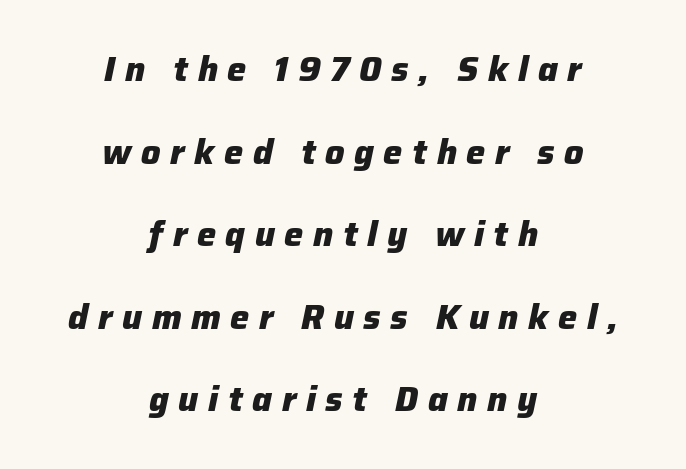
The image shows 34 px heavy type, italic (leaning right); set centered, loose line spacing (2.43x), unusually wide letter spacing (+0.28 em), not underlined; low stroke contrast and a medium x-height.
